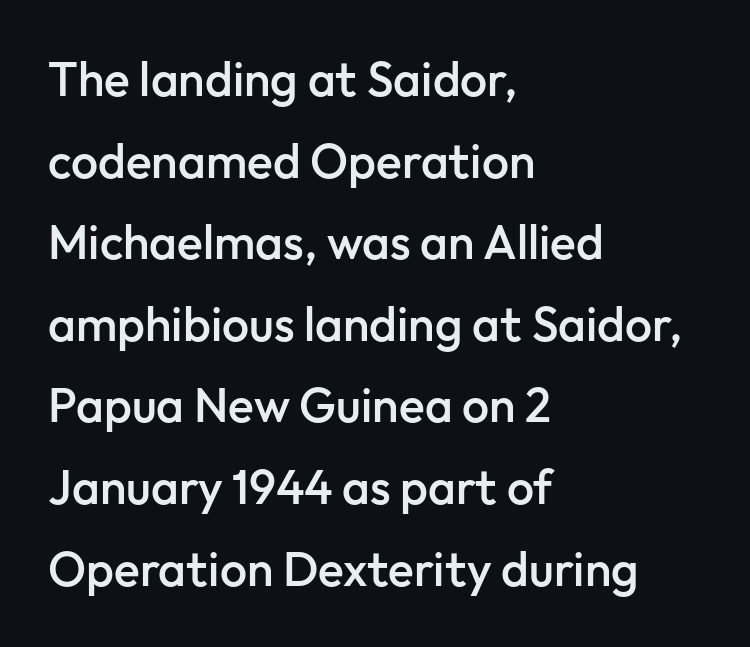
{"serif": "no", "italic": "no", "bold": "semi", "weight": "semibold", "width": "normal", "stroke_contrast": "low", "x_height": "medium", "monospaced": "no", "underline": "no", "align": "left", "line_spacing": "normal", "line_spacing_ratio": 1.7, "letter_spacing": "normal", "letter_spacing_em": 0.0, "glyph_px": 48}
